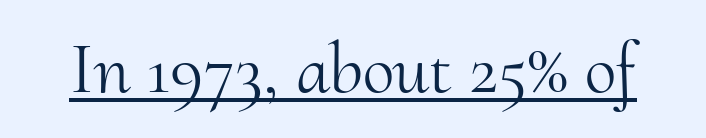
Compared with undecorated copy, this sample adds a rule below the words. Each word holds together tightly as a unit, with standard inter-letter gaps. Character widths vary here, with narrow letters taking less room than wide ones. This is not heavy type; no bold has been used.
